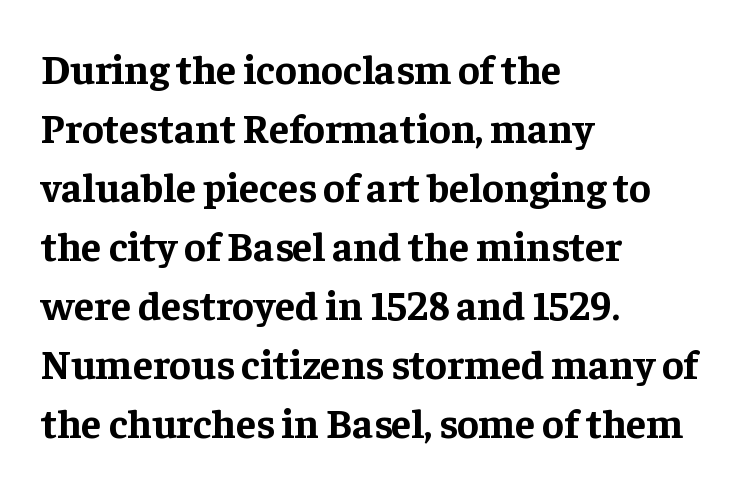
The rendering uses natural spacing where letterforms have individual widths. Letter spacing: default. A student would call this left alignment; a typographer would say flush left, rag right. Strokes here are thick enough to call this a true bold. Words float on clear page, feet unadorned.
